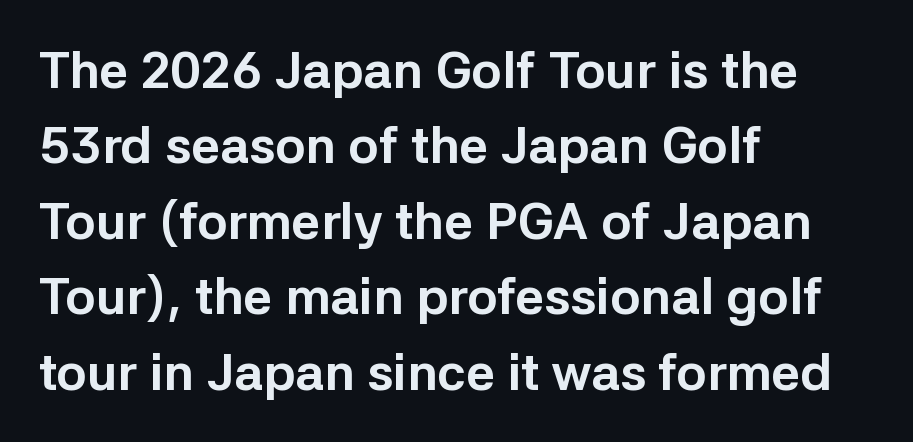
Each word holds together tightly as a unit, with standard inter-letter gaps. Each letter keeps its own natural width here, so spacing adapts to shape. Is the type bold? Yes — the strokes are clearly thick and heavy. Nothing sits at the stroke ends, so this counts as sans-serif. Posture: upright roman.
